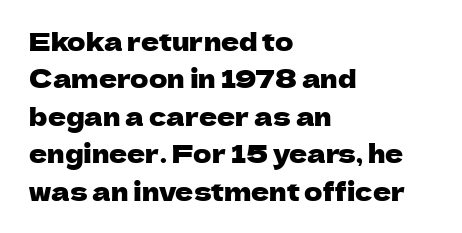
The image shows 25 px text type, upright; set left-aligned, normal line spacing (1.5x), normal letter spacing, not underlined.
